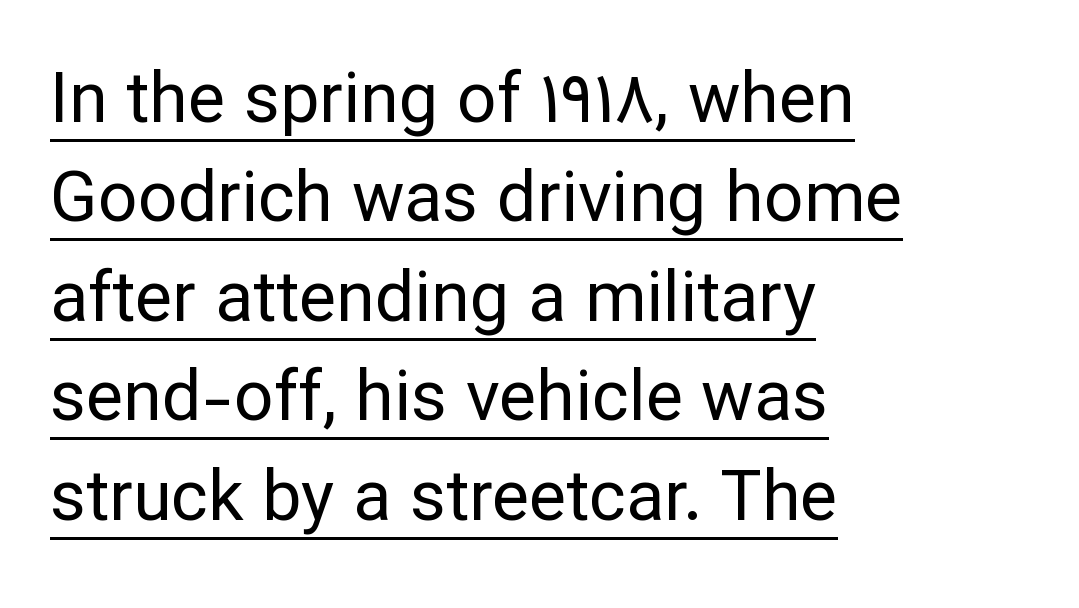
{"serif": "no", "italic": "no", "bold": "no", "weight": "regular", "width": "normal", "stroke_contrast": "low", "x_height": "medium", "monospaced": "no", "underline": "yes", "align": "left", "line_spacing": "normal", "line_spacing_ratio": 1.42, "letter_spacing": "normal", "letter_spacing_em": 0.0, "glyph_px": 70}
